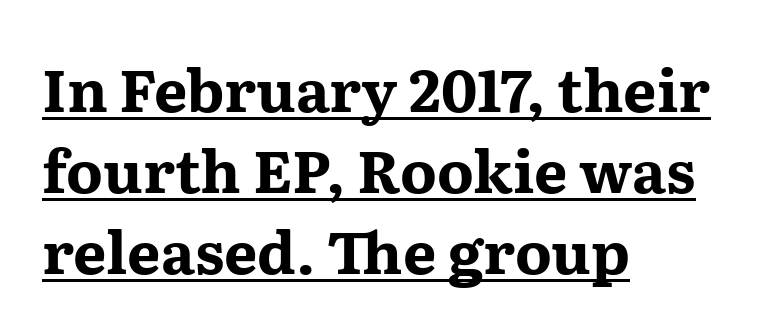
The image shows 59 px bold, wide serif type, upright; set left-aligned, normal line spacing (1.37x), normal letter spacing, underlined; medium stroke contrast and a medium x-height.
